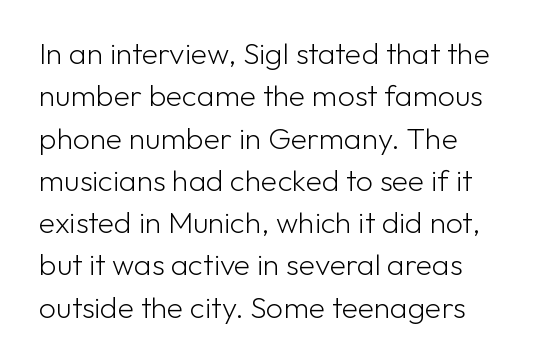
Q: Is the text bold? A: No.
Q: Is the text italic (slanted)? A: No, it is upright.
Q: Is the typeface a serif or a sans-serif typeface? A: Sans-serif.
Q: Is the text underlined? A: No.
Q: How is the paragraph aligned? A: Left-aligned.
Q: Is the spacing between letters normal or unusually wide? A: Normal.
Q: Is the spacing between lines tight, normal or loose? A: Normal.
Q: Width (condensed, normal, or wide)? A: Normal.
Q: Stroke contrast? A: Low.
Q: x-height? A: Medium.
Q: Monospaced? A: No.
